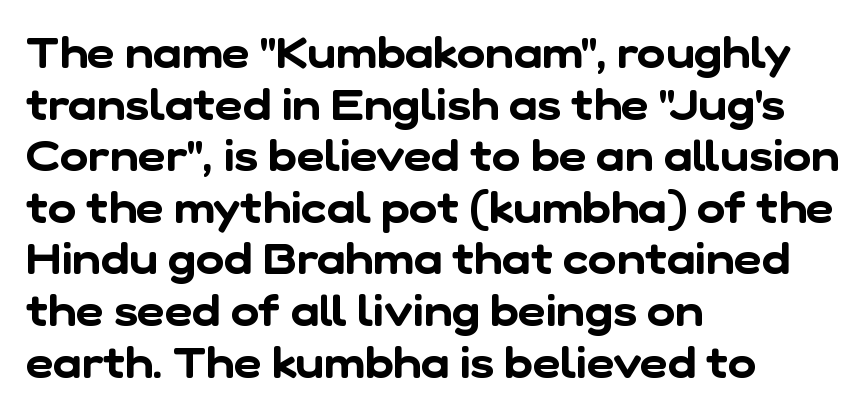
The image shows 43 px sans-serif type; set left-aligned, line spacing 1.2x, normal letter spacing, not underlined; low stroke contrast and a medium x-height.
